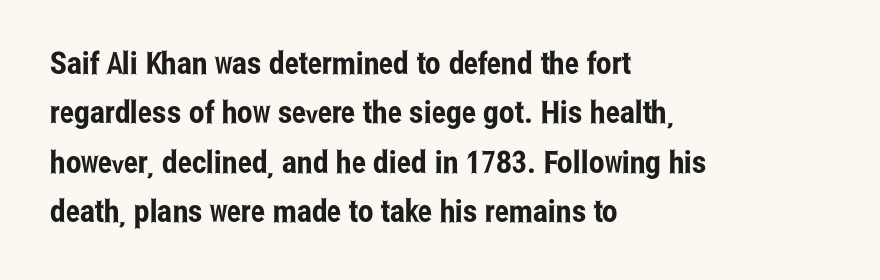
{"serif": "no", "italic": "no", "width": "condensed", "stroke_contrast": "low", "x_height": "medium", "monospaced": "no", "underline": "no", "align": "left", "line_spacing": "normal", "line_spacing_ratio": 1.59, "letter_spacing": "normal", "letter_spacing_em": 0.0, "glyph_px": 31}
